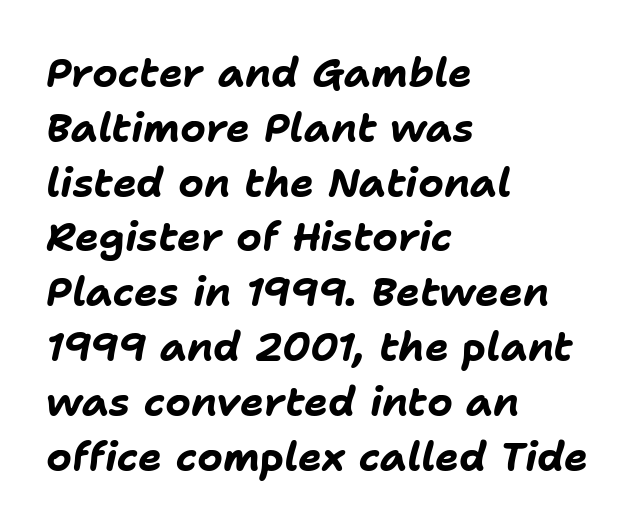
The image shows 40 px bold type, italic (leaning right); set left-aligned, normal line spacing (1.37x), normal letter spacing, not underlined; low stroke contrast and a medium x-height.
